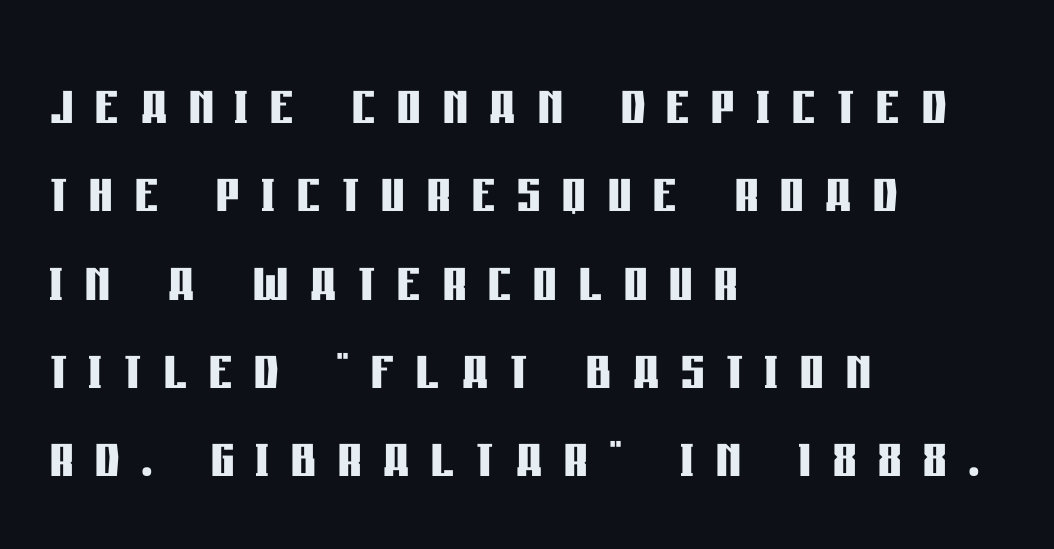
A sans-serif font was chosen for this passage. When letters stand straight like this, we call the style roman or upright. Is the type bold? Yes — the strokes are clearly thick and heavy. Left-aligned paragraph, ragged on the right. Descenders are the only things crossing below the line. Inter-character spacing is expanded well beyond the font's built-in metrics.
